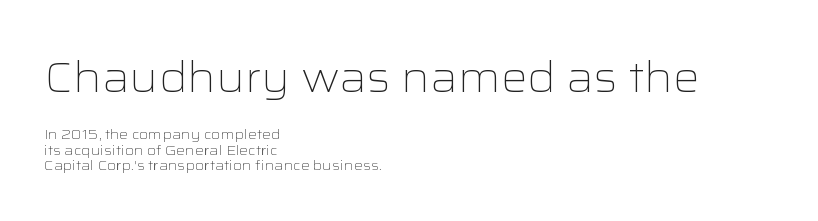
{"serif": "no", "italic": "no", "bold": "no", "weight": "light", "width": "wide", "stroke_contrast": "low", "x_height": "medium", "monospaced": "no", "underline": "no", "align": "left", "line_spacing": "tight", "line_spacing_ratio": 1.09, "letter_spacing": "normal", "letter_spacing_em": 0.0, "larger_block": "first", "size_ratio": 3.0, "glyph_px": 42}
